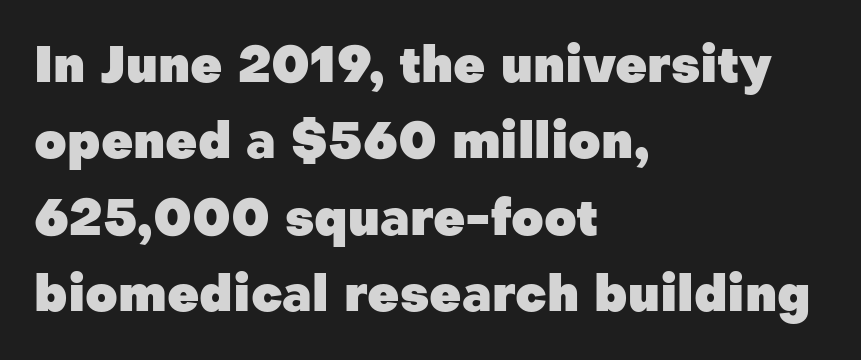
Q: Is the text bold? A: Yes.
Q: Is the text italic (slanted)? A: No, it is upright.
Q: Is the typeface a serif or a sans-serif typeface? A: Sans-serif.
Q: Is the text underlined? A: No.
Q: How is the paragraph aligned? A: Left-aligned.
Q: Is the spacing between letters normal or unusually wide? A: Normal.
Q: Is the spacing between lines tight, normal or loose? A: Normal.
Q: Width (condensed, normal, or wide)? A: Normal.
Q: Stroke contrast? A: Low.
Q: x-height? A: Medium.
Q: Monospaced? A: No.
